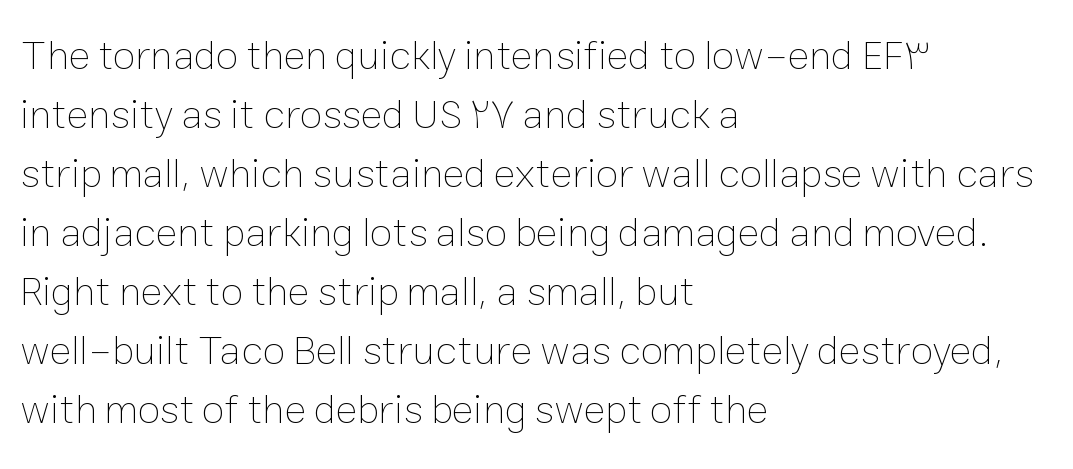
The image shows 41 px thin type, upright; set left-aligned, normal line spacing (1.44x), normal letter spacing, not underlined; low stroke contrast and a medium x-height.
